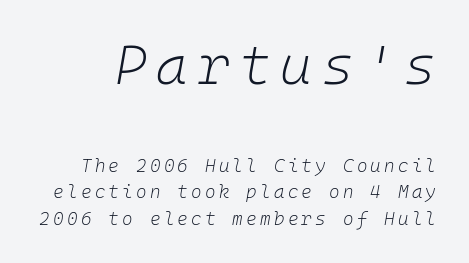
{"italic": "yes", "lean": "right", "slant_degrees": 10, "bold": "no", "weight": "light", "width": "normal", "stroke_contrast": "low", "x_height": "medium", "monospaced": "yes", "underline": "no", "line_spacing": "normal", "line_spacing_ratio": 1.46, "larger_block": "first", "size_ratio": 3.0, "glyph_px": 54}
